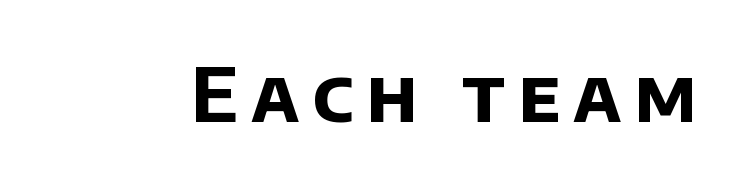
Q: Is the text bold? A: Yes.
Q: Is the typeface a serif or a sans-serif typeface? A: Sans-serif.
Q: Is the text underlined? A: No.
Q: Width (condensed, normal, or wide)? A: Normal.
Q: Stroke contrast? A: Low.
Q: x-height? A: Large.
Q: Monospaced? A: No.
